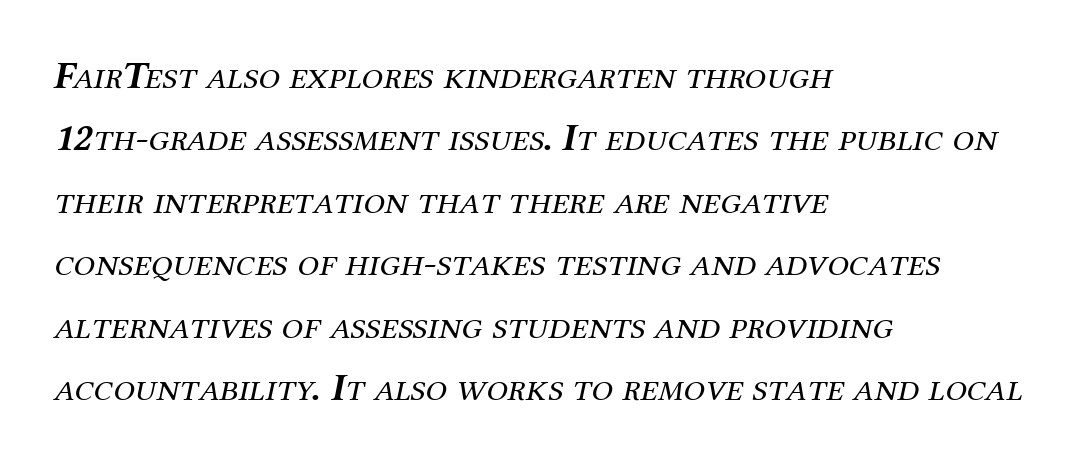
Does the copy run flush right? No — it runs flush left. Stroke terminals: seriffed. Glyph-to-glyph distance matches everyday printed text. The axis of the letterforms is tilted away from vertical.
